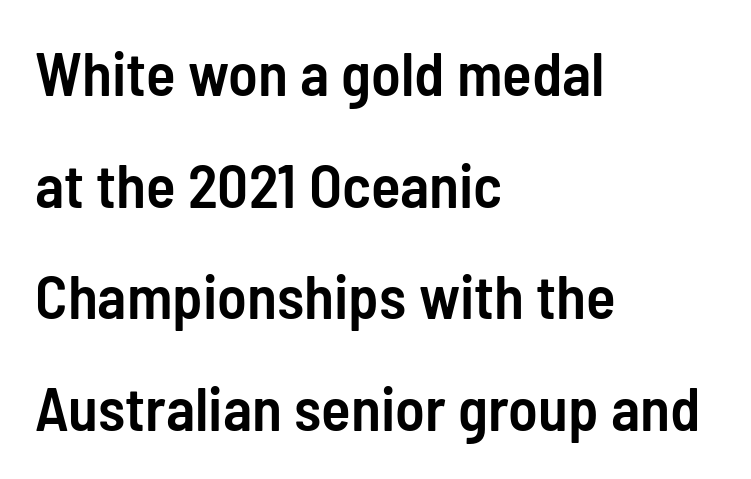
Q: Is the text bold? A: Semi-bold.
Q: Is the text italic (slanted)? A: No, it is upright.
Q: Is the typeface a serif or a sans-serif typeface? A: Sans-serif.
Q: Is the text underlined? A: No.
Q: How is the paragraph aligned? A: Left-aligned.
Q: Is the spacing between letters normal or unusually wide? A: Normal.
Q: Width (condensed, normal, or wide)? A: Condensed.
Q: Stroke contrast? A: Low.
Q: x-height? A: Medium.
Q: Monospaced? A: No.
